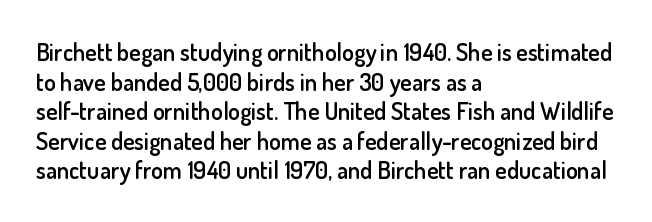
{"italic": "no", "bold": "semi", "underline": "no", "align": "left", "line_spacing_ratio": 1.23, "letter_spacing": "normal", "letter_spacing_em": 0.0, "glyph_px": 24}
